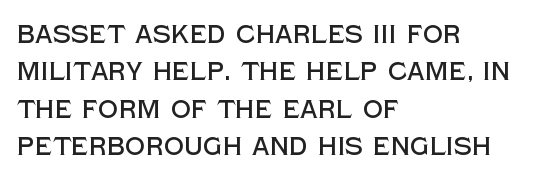
{"italic": "no", "underline": "no", "align": "left", "line_spacing": "normal", "line_spacing_ratio": 1.5, "letter_spacing": "normal", "letter_spacing_em": 0.0, "glyph_px": 25}
